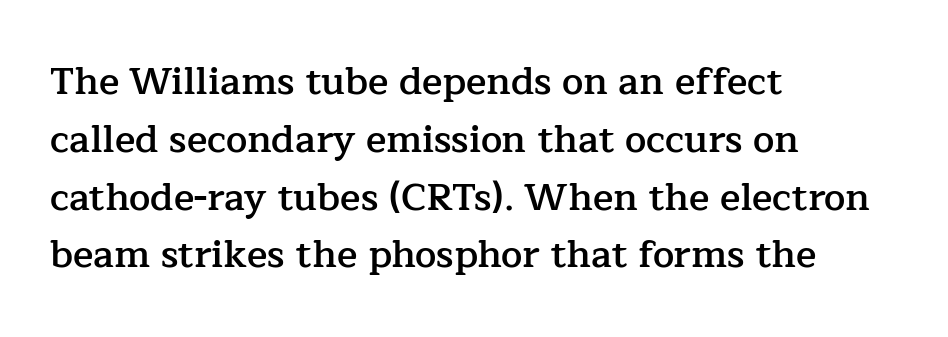
Character widths vary here, with narrow letters taking less room than wide ones. Vertical spacing — default. Horizontal alignment here is leftward, the default for most running prose. Its strokes are somewhat broadened, the hallmark of semibold type.
